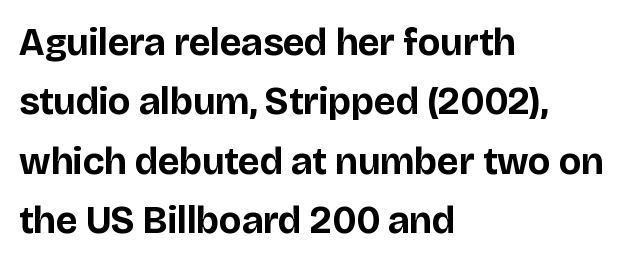
Q: Is the text bold? A: Yes.
Q: Is the text italic (slanted)? A: No, it is upright.
Q: Is the typeface a serif or a sans-serif typeface? A: Sans-serif.
Q: Is the text underlined? A: No.
Q: How is the paragraph aligned? A: Left-aligned.
Q: Is the spacing between letters normal or unusually wide? A: Normal.
Q: Is the spacing between lines tight, normal or loose? A: Normal.
Q: Width (condensed, normal, or wide)? A: Normal.
Q: Stroke contrast? A: Low.
Q: x-height? A: Large.
Q: Monospaced? A: No.
